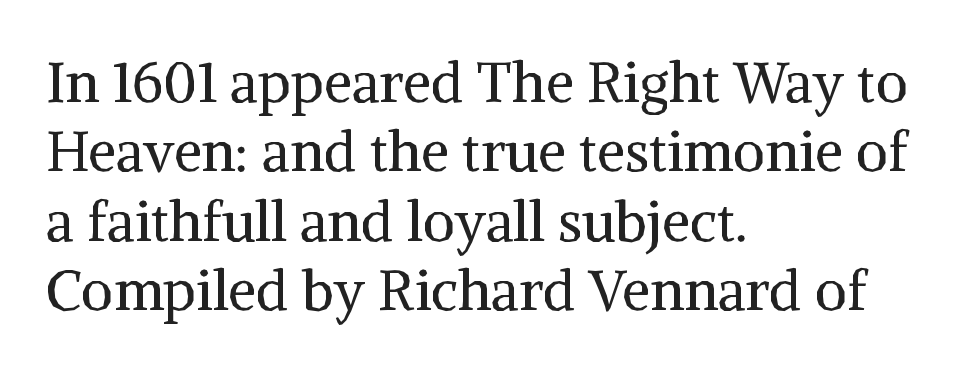
Q: Is the text bold? A: No.
Q: Is the text italic (slanted)? A: No, it is upright.
Q: Is the typeface a serif or a sans-serif typeface? A: Serif.
Q: Is the text underlined? A: No.
Q: How is the paragraph aligned? A: Left-aligned.
Q: Is the spacing between letters normal or unusually wide? A: Normal.
Q: Width (condensed, normal, or wide)? A: Normal.
Q: Stroke contrast? A: Medium.
Q: x-height? A: Medium.
Q: Monospaced? A: No.
